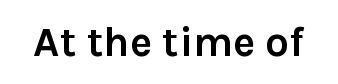
This sample uses a sans-serif face. As a designer I'd log this as weight 700, bold. Students, note that the glyphs here touch the page at normal intervals. Every character sits straight up, as roman type does.
